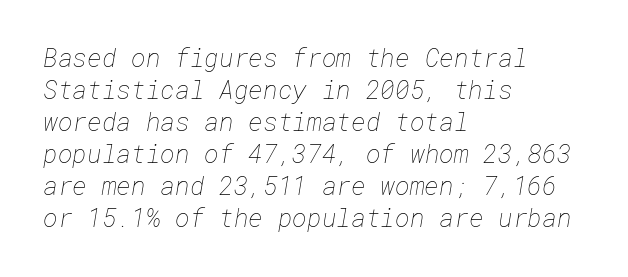
The image shows 25 px text type; set left-aligned, normal line spacing (1.28x), normal letter spacing, not underlined.
